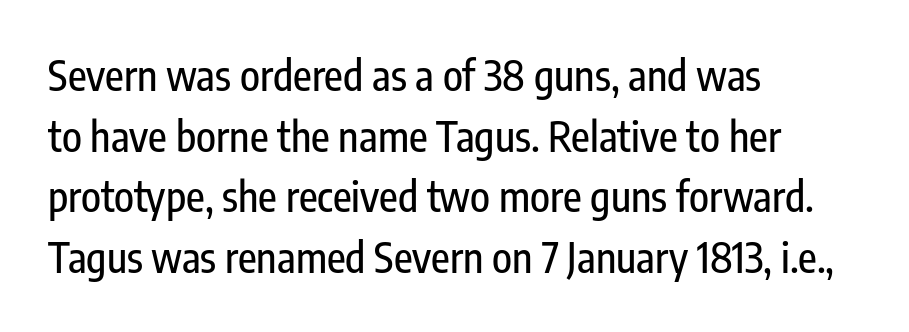
{"serif": "no", "italic": "no", "width": "condensed", "stroke_contrast": "low", "x_height": "medium", "monospaced": "no", "underline": "no", "align": "left", "line_spacing": "normal", "line_spacing_ratio": 1.48, "letter_spacing": "normal", "letter_spacing_em": 0.0, "glyph_px": 41}
